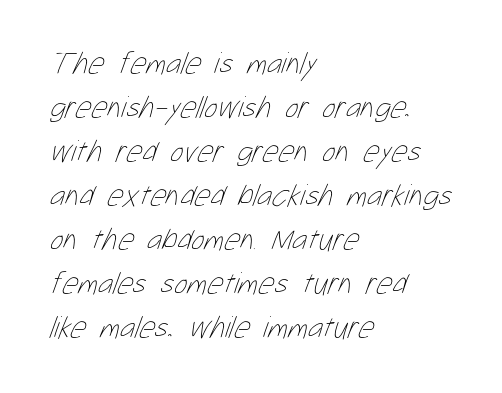
Evenly set lines give the paragraph a standard silhouette. This sample has the flowing, uneven cadence of proportional lettering. Weight: regular or lighter. Alignment: flush left.
